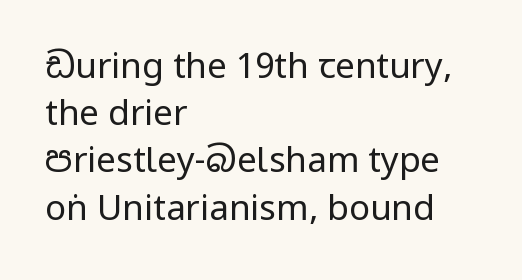
A typesetter would call this leading conventional body-copy spacing. Plain, unruled lines of type. The cut favours lightness, reaching ordinary text weight at its darkest. Rendered with straight, roman letterforms.
